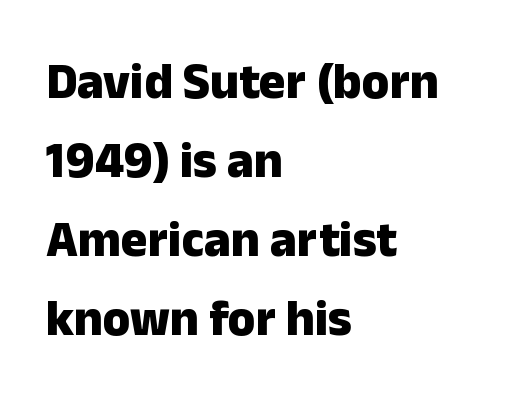
The image shows 50 px heavy sans-serif type, upright; set left-aligned, normal line spacing (1.58x), normal letter spacing, not underlined; low stroke contrast and a medium x-height.
